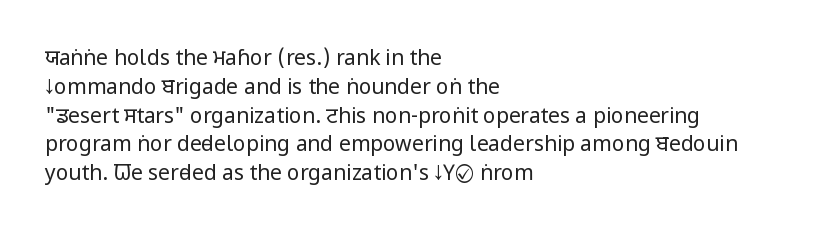
Q: Is the text bold? A: No.
Q: Is the text italic (slanted)? A: No, it is upright.
Q: Is the text underlined? A: No.
Q: How is the paragraph aligned? A: Left-aligned.
Q: Is the spacing between letters normal or unusually wide? A: Normal.
Q: Is the spacing between lines tight, normal or loose? A: Normal.
